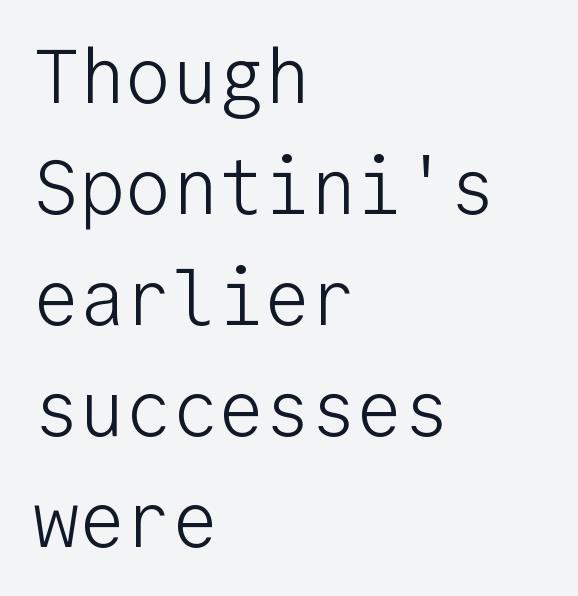
The image shows 77 px light sans-serif type, upright, monospaced; set left-aligned, normal line spacing (1.44x), normal letter spacing, not underlined; low stroke contrast and a medium x-height.
